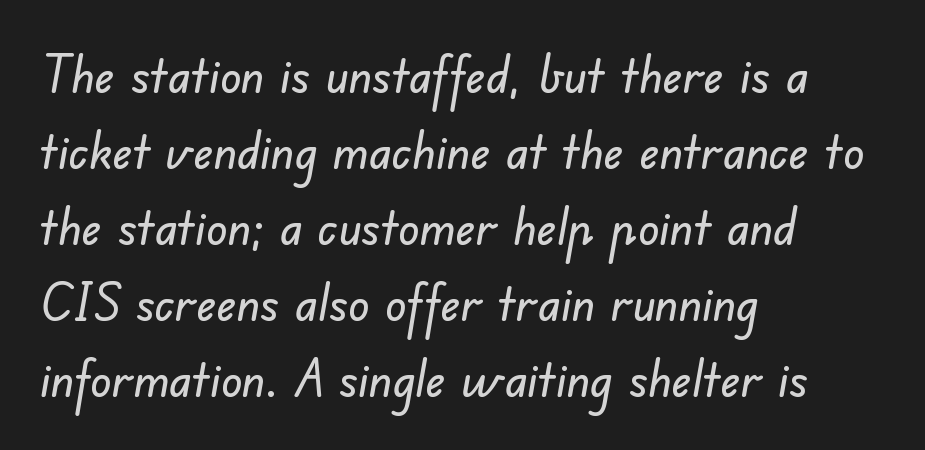
Q: Is the typeface a serif or a sans-serif typeface? A: Sans-serif.
Q: Is the text underlined? A: No.
Q: How is the paragraph aligned? A: Left-aligned.
Q: Is the spacing between letters normal or unusually wide? A: Normal.
Q: Is the spacing between lines tight, normal or loose? A: Normal.
Q: Width (condensed, normal, or wide)? A: Normal.
Q: Stroke contrast? A: Low.
Q: x-height? A: Small.
Q: Monospaced? A: No.
